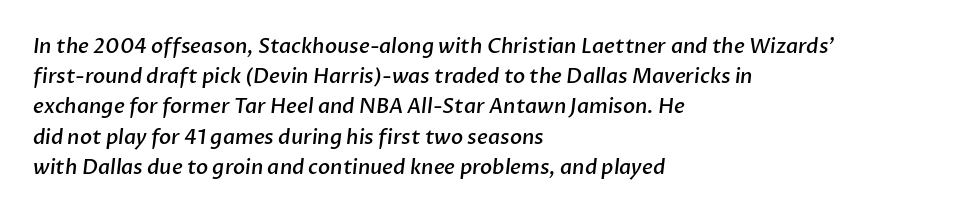
The image shows 20 px text type; set left-aligned, normal line spacing (1.51x), normal letter spacing, not underlined.
